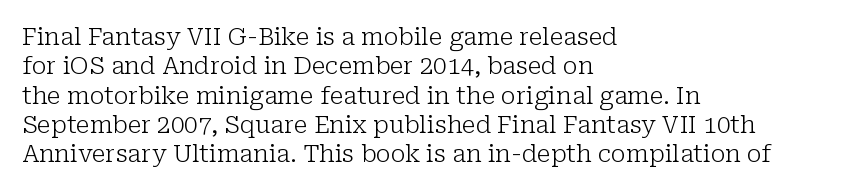
Q: Is the text bold? A: No.
Q: Is the text italic (slanted)? A: No, it is upright.
Q: Is the text underlined? A: No.
Q: How is the paragraph aligned? A: Left-aligned.
Q: Is the spacing between letters normal or unusually wide? A: Normal.
